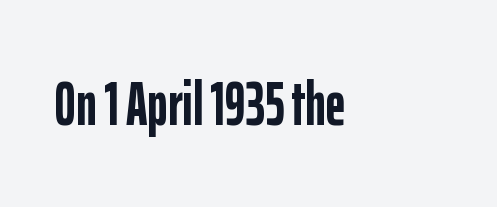
Notice how thick the strokes are: this is what a full bold looks like. Lines of text with bare space underneath. The gaps between neighbouring characters are ordinary and unremarkable. No feet cap the strokes, marking this as sans-serif type. This sample is left-justified, so line endings fall wherever the words run out.
